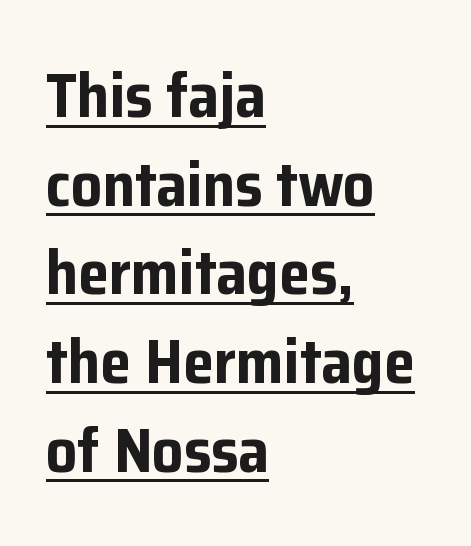
The image shows 62 px bold sans-serif type, upright; set left-aligned, normal line spacing (1.43x), normal letter spacing, underlined; low stroke contrast and a medium x-height.
